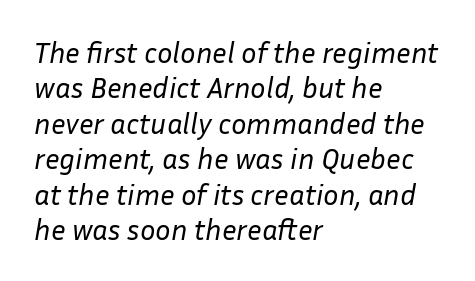
Caption: multi-line text, flush left, ragged right. The whole block is typeset with a tilt. The passage shown has conventional tracking throughout. The letters advance in unequal steps, a hallmark of proportional type. The characters are drawn with everyday or finer stroke widths.
